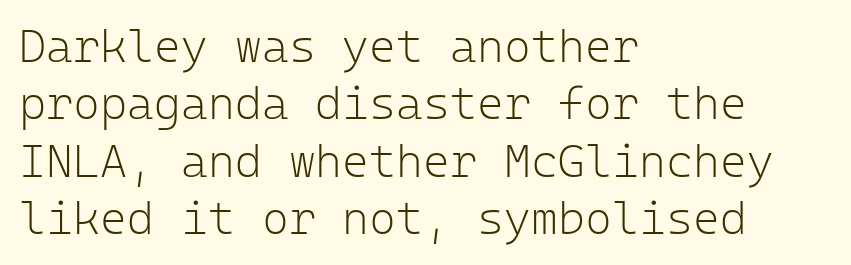
Q: Is the text bold? A: No.
Q: Is the text italic (slanted)? A: No, it is upright.
Q: Is the typeface a serif or a sans-serif typeface? A: Sans-serif.
Q: Is the text underlined? A: No.
Q: How is the paragraph aligned? A: Left-aligned.
Q: Is the spacing between letters normal or unusually wide? A: Normal.
Q: Is the spacing between lines tight, normal or loose? A: Normal.
Q: Width (condensed, normal, or wide)? A: Normal.
Q: Stroke contrast? A: Low.
Q: x-height? A: Medium.
Q: Monospaced? A: Yes.
